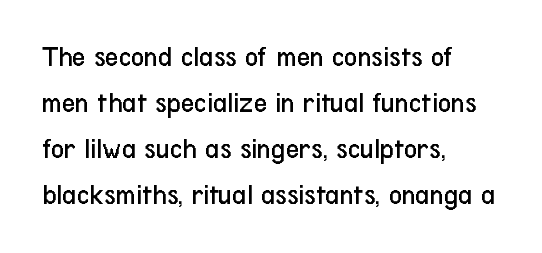
Here the glyphs are tracked normally, forming tight word shapes. The passage shown is typed in a proportional face where columns would drift. A roman cut, with each character standing at attention. Stroke terminals: plain, sans-serif. Layout note: lines flush left. Plain, unruled lines of type.
